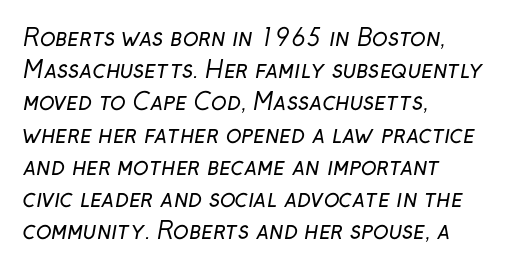
The image shows 23 px text type; set left-aligned, normal line spacing (1.4x), normal letter spacing, not underlined.
